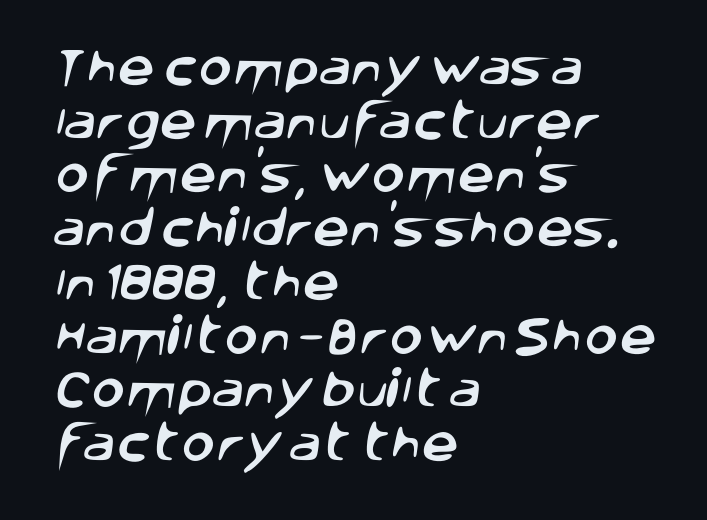
{"serif": "no", "width": "normal", "stroke_contrast": "low", "x_height": "large", "monospaced": "no", "underline": "no", "align": "left", "line_spacing": "normal", "line_spacing_ratio": 1.31, "letter_spacing": "normal", "letter_spacing_em": 0.0, "glyph_px": 41}
